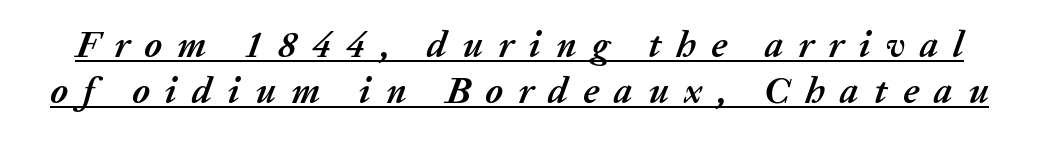
The rendering uses natural spacing where letterforms have individual widths. A dark, heavy texture on the line: the type is bold. Does extra space separate the letters? Yes, quite a lot of it. This rendering features underlined lettering. Yep, that's italic — everything's leaning.
